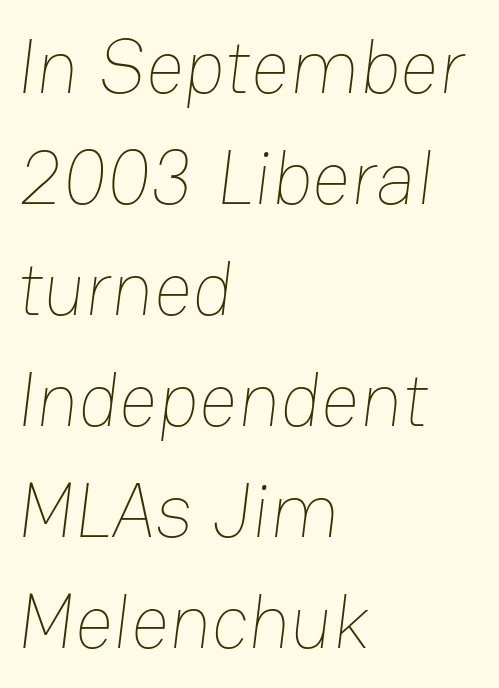
{"bold": "no", "weight": "thin", "width": "normal", "stroke_contrast": "low", "x_height": "medium", "monospaced": "no", "underline": "no", "align": "left", "line_spacing": "normal", "line_spacing_ratio": 1.46, "letter_spacing": "normal", "letter_spacing_em": 0.0, "glyph_px": 76}
